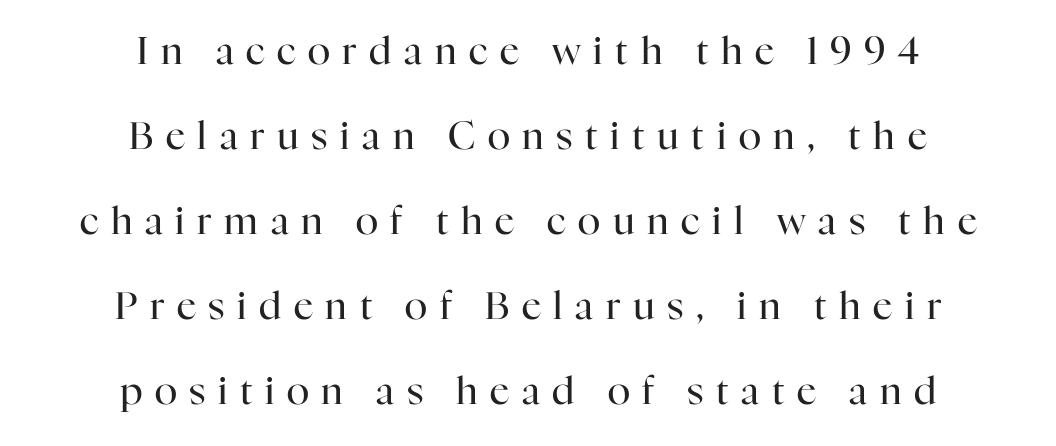
The passage shown has open, widely tracked lettering throughout. Widely set lines give the paragraph a tall, airy silhouette. Small tapered or slab feet sit at the stroke ends, so this counts as serif. The rendering uses natural spacing where letterforms have individual widths. Alignment: centered.
